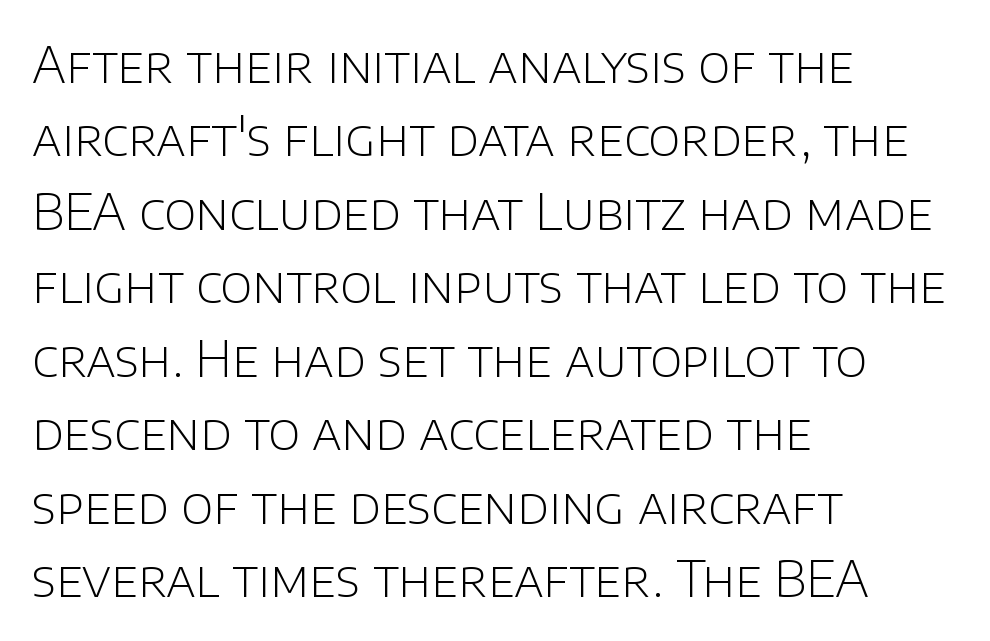
The image shows 49 px light sans-serif type, upright; set left-aligned, normal line spacing (1.5x), normal letter spacing, not underlined; low stroke contrast and a large x-height.
